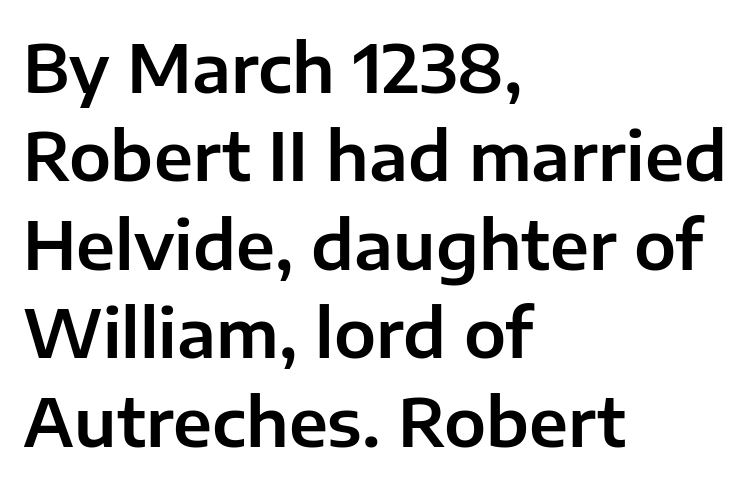
{"serif": "no", "italic": "no", "width": "normal", "stroke_contrast": "low", "x_height": "medium", "monospaced": "no", "underline": "no", "align": "left", "line_spacing": "normal", "line_spacing_ratio": 1.32, "letter_spacing": "normal", "letter_spacing_em": 0.0, "glyph_px": 67}
